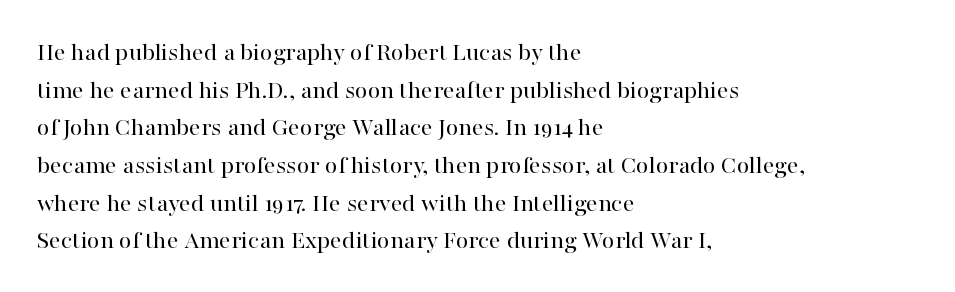
This sample is left-justified, so line endings fall wherever the words run out. Short note: letters normally spaced. These lines were composed using upright roman letters. Nothing heavy about these letters — not bold at all. The glyphs are unaccompanied by any horizontal stroke below them. Quick note: interline space is typical.
